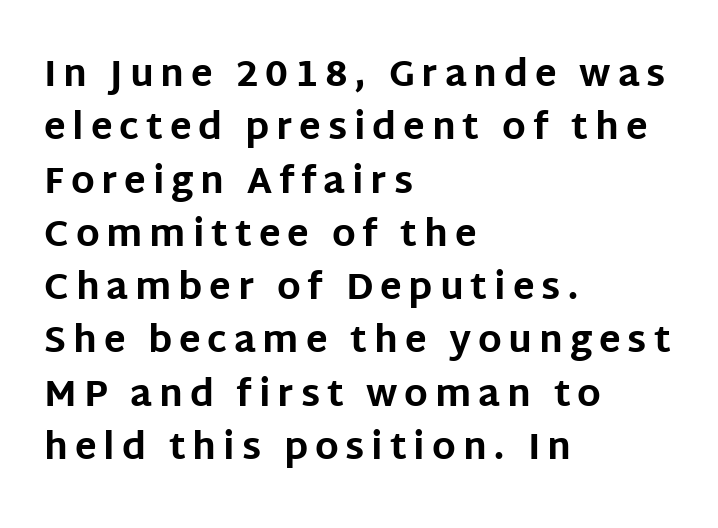
{"serif": "no", "italic": "no", "bold": "yes", "weight": "bold", "width": "normal", "stroke_contrast": "low", "x_height": "large", "monospaced": "no", "underline": "no", "align": "left", "line_spacing": "normal", "line_spacing_ratio": 1.48, "glyph_px": 36}
